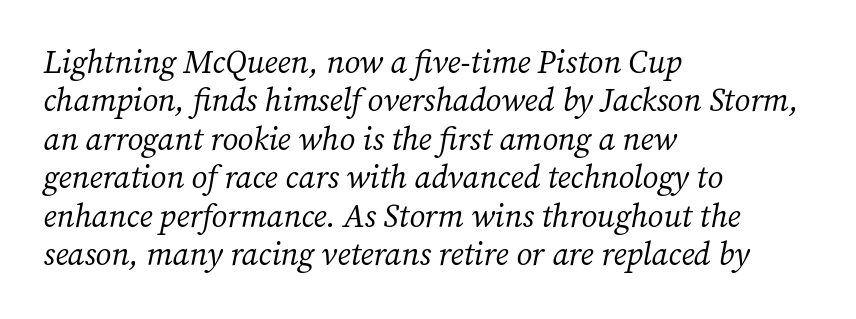
Varying glyph widths throughout — classic text-font behaviour. The letters sit at their default tracking, neither squeezed nor spread. A serif font was chosen for this passage. Weight: in the light-to-regular range. The passage shown is not underscored anywhere.
